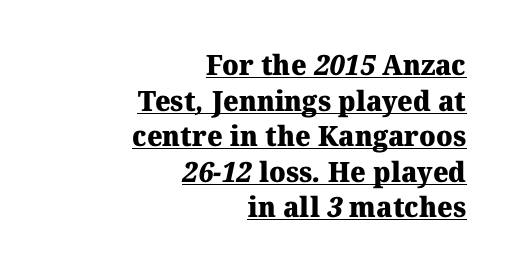
Caption: multi-line text, flush right, ragged left. This sample keeps an unexceptional amount of space between lines. Letter spacing: default. Stroke terminals: seriffed. Typographic density is high because the face is bold.
